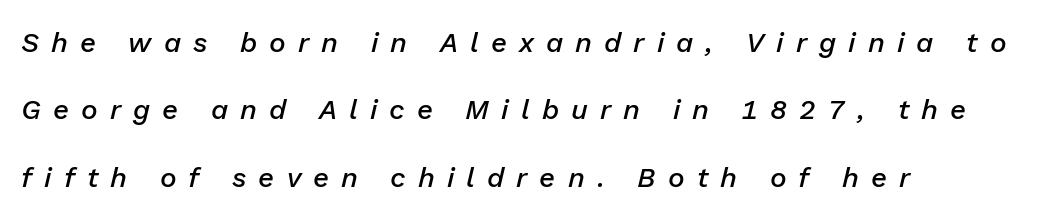
The image shows 28 px semibold type, italic (leaning right); set left-aligned, loose line spacing (2.41x), unusually wide letter spacing (+0.43 em), not underlined; low stroke contrast and a medium x-height.
